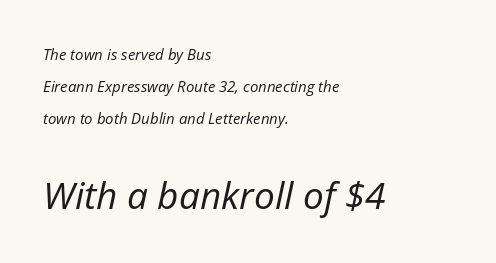
{"italic": "yes", "lean": "right", "slant_degrees": 12, "bold": "no", "weight": "regular", "width": "normal", "stroke_contrast": "low", "x_height": "medium", "monospaced": "no", "underline": "no", "align": "left", "line_spacing": "loose", "line_spacing_ratio": 2.14, "letter_spacing": "normal", "letter_spacing_em": 0.0, "larger_block": "second", "size_ratio": 2.47, "glyph_px": 37}
